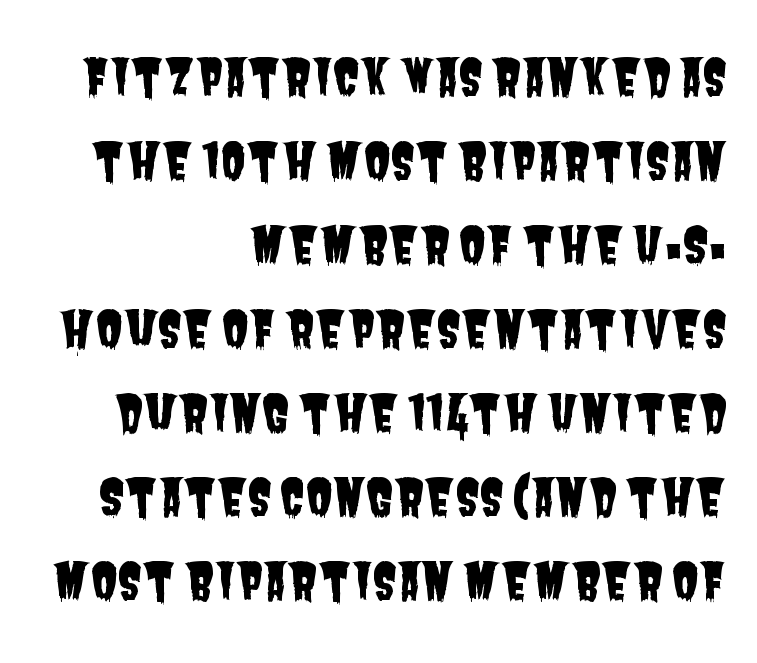
{"serif": "no", "width": "condensed", "stroke_contrast": "low", "x_height": "large", "monospaced": "no", "underline": "no", "align": "right", "line_spacing": "normal", "line_spacing_ratio": 1.68, "letter_spacing": "normal", "letter_spacing_em": 0.0, "glyph_px": 50}
